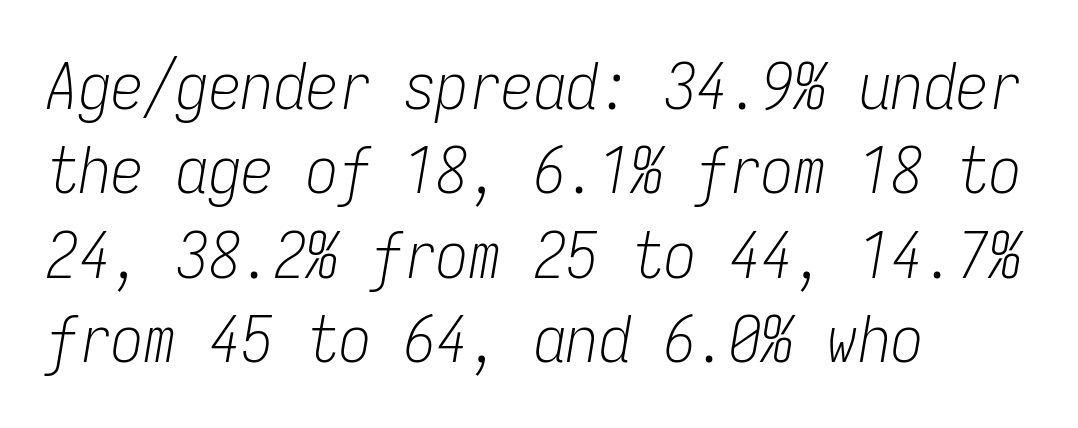
A typesetter would mark this as italic. The specimen omits any rule beneath the text block's lines. A classic flush-left, rag-right setting is used for this passage. Monospaced: the letters line up in strict vertical columns.
